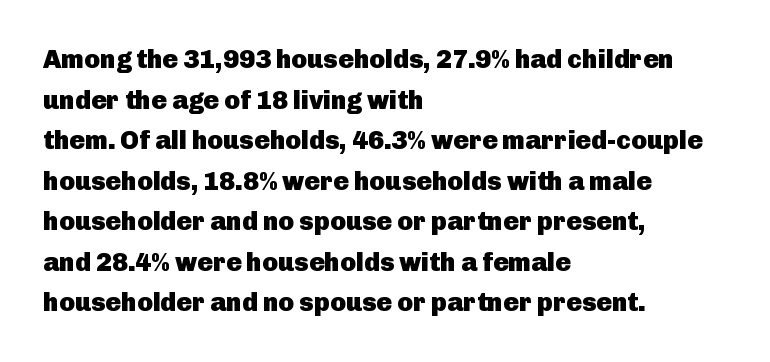
{"italic": "no", "bold": "yes", "underline": "no", "align": "left", "line_spacing": "normal", "line_spacing_ratio": 1.56, "letter_spacing": "normal", "letter_spacing_em": 0.0, "glyph_px": 26}
